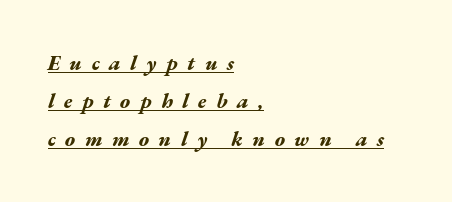
The image shows 21 px bold type, italic (leaning right); set left-aligned, line spacing 1.81x, unusually wide letter spacing (+0.45 em), underlined.
